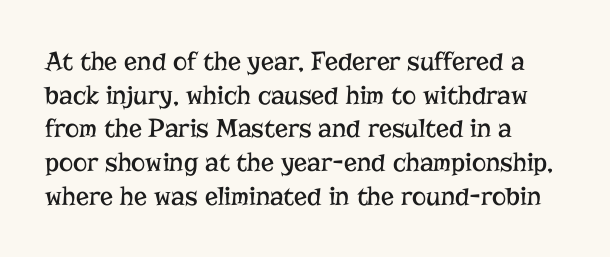
{"italic": "no", "bold": "no", "underline": "no", "align": "left", "line_spacing": "normal", "line_spacing_ratio": 1.25, "letter_spacing": "normal", "letter_spacing_em": 0.0, "glyph_px": 27}
